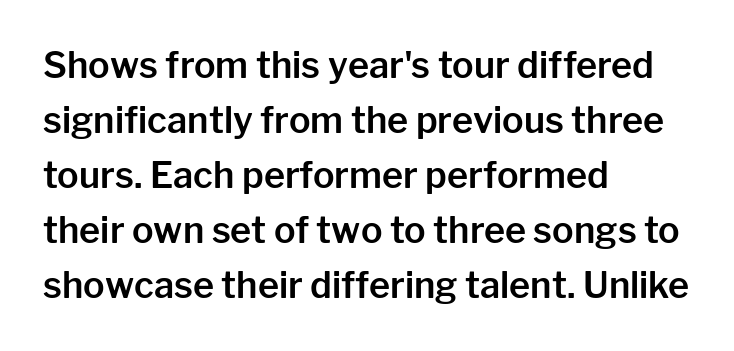
Q: Is the text italic (slanted)? A: No, it is upright.
Q: Is the typeface a serif or a sans-serif typeface? A: Sans-serif.
Q: Is the text underlined? A: No.
Q: How is the paragraph aligned? A: Left-aligned.
Q: Is the spacing between letters normal or unusually wide? A: Normal.
Q: Is the spacing between lines tight, normal or loose? A: Normal.
Q: Width (condensed, normal, or wide)? A: Normal.
Q: Stroke contrast? A: Low.
Q: x-height? A: Medium.
Q: Monospaced? A: No.
